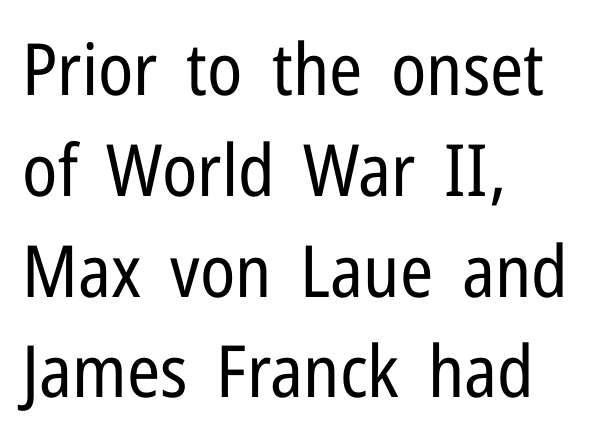
The image shows 72 px regular-weight, condensed sans-serif type, upright; set left-aligned, normal line spacing (1.4x), normal letter spacing, not underlined; low stroke contrast and a medium x-height.
